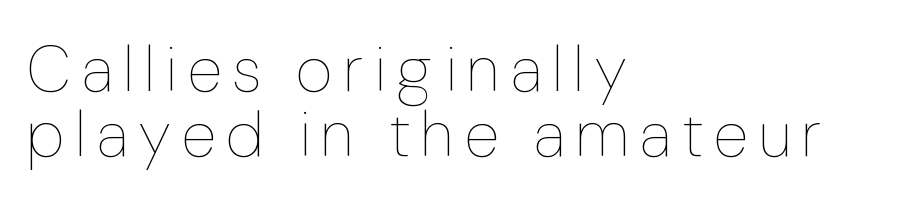
Think of a printed novel: that variable character pitch is what you see here. Which margin do the lines hug? The left one — the right edge is uneven. The space between consecutive lines is stingy. Check under the words: just untouched page. No chunkiness to these letters — they're not bold. Characters remain perfectly vertical along every line.
